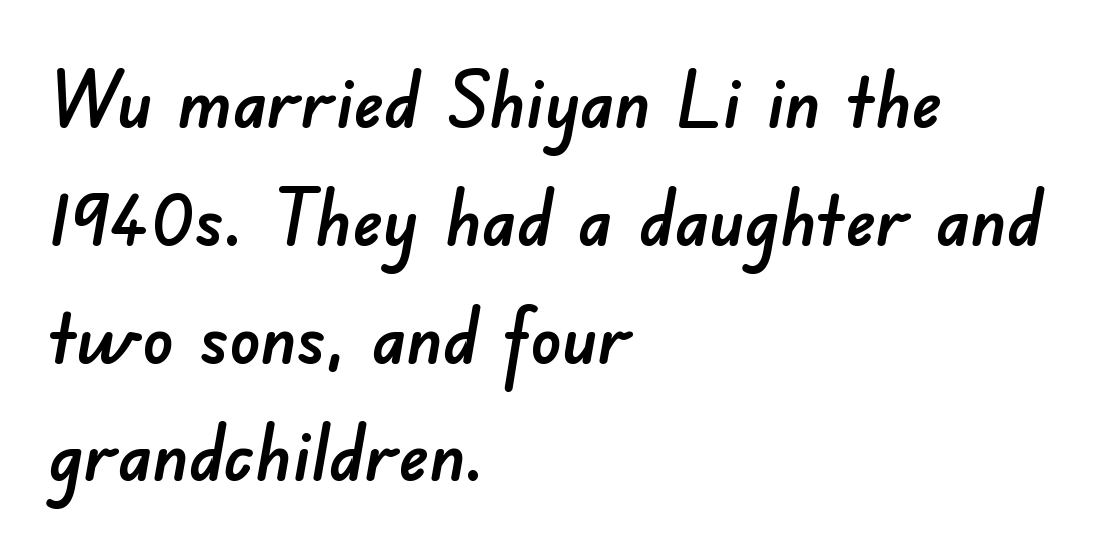
Q: Is the typeface a serif or a sans-serif typeface? A: Sans-serif.
Q: Is the text underlined? A: No.
Q: How is the paragraph aligned? A: Left-aligned.
Q: Is the spacing between letters normal or unusually wide? A: Normal.
Q: Is the spacing between lines tight, normal or loose? A: Normal.
Q: Width (condensed, normal, or wide)? A: Normal.
Q: Stroke contrast? A: Low.
Q: x-height? A: Small.
Q: Monospaced? A: No.
